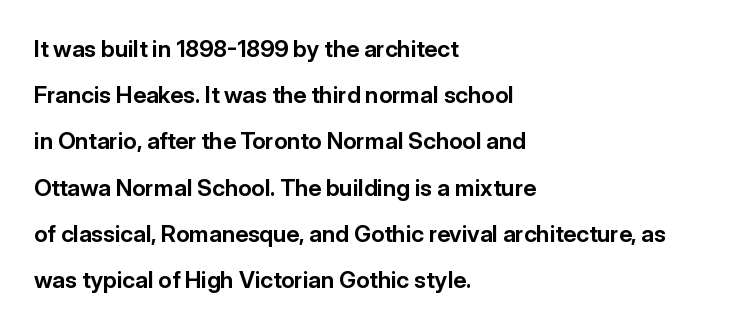
Here the glyphs are tracked normally, forming tight word shapes. Typeset ragged right — the left edge is the straight one. Quick note: underline off. Designer's note — italics off, roman on. Line spacing here is loose. Heft: maximum for text — a bold.
